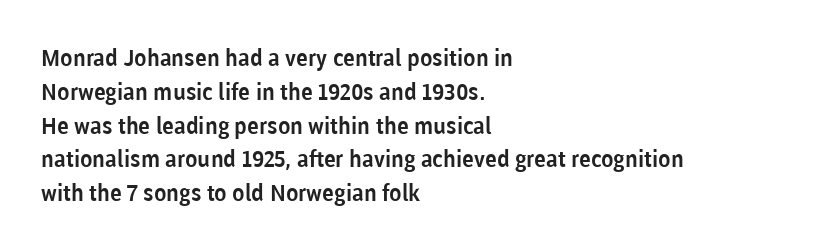
{"italic": "no", "underline": "no", "align": "left", "line_spacing": "normal", "line_spacing_ratio": 1.47, "letter_spacing": "normal", "letter_spacing_em": 0.0, "glyph_px": 23}
